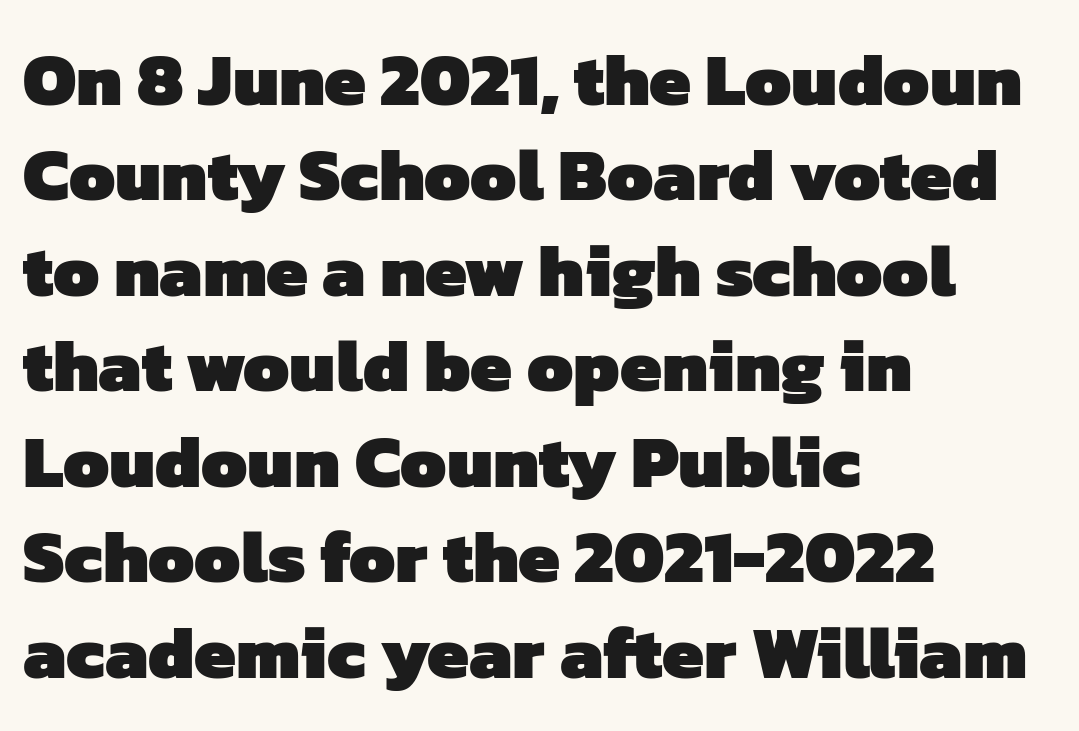
Q: Is the text bold? A: Yes.
Q: Is the typeface a serif or a sans-serif typeface? A: Sans-serif.
Q: Is the text underlined? A: No.
Q: How is the paragraph aligned? A: Left-aligned.
Q: Is the spacing between letters normal or unusually wide? A: Normal.
Q: Is the spacing between lines tight, normal or loose? A: Normal.
Q: Width (condensed, normal, or wide)? A: Normal.
Q: Stroke contrast? A: Low.
Q: x-height? A: Medium.
Q: Monospaced? A: No.
